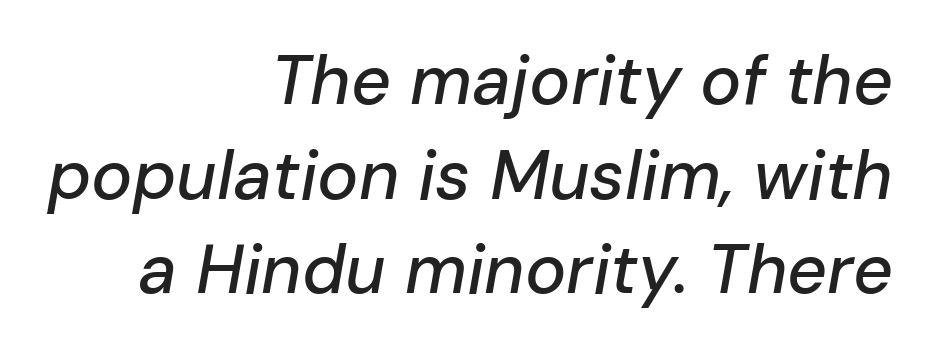
The image shows 69 px text type, italic (leaning right); set right-aligned, normal line spacing (1.37x), normal letter spacing, not underlined; low stroke contrast and a medium x-height.
